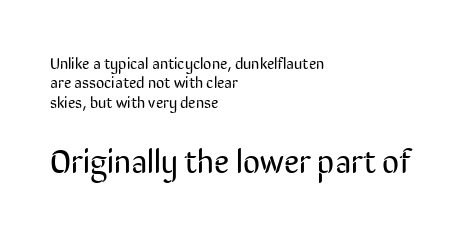
The image shows 33 px regular-weight, condensed sans-serif type, upright; set left-aligned, line spacing 1.21x, normal letter spacing, not underlined; the second (bottom) block is 2.06x larger; low stroke contrast and a medium x-height.
